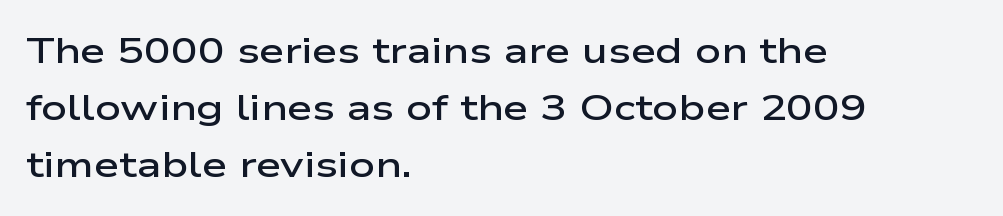
If you drew a line through each stem, it would be perfectly vertical. I'd describe the lettering as semibold — firm but not a full bold. This block has exactly the height ordinary leading produces. The passage shown is typed in a proportional face where columns would drift. Tracking value appears to be zero — textbook default spacing.
